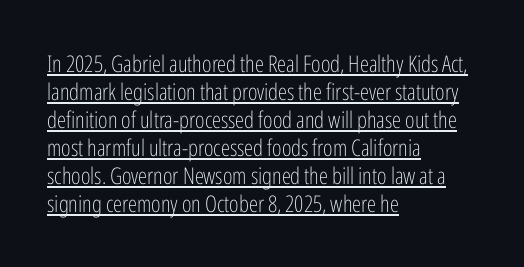
The paragraph has a hard left edge and a soft right edge. Ascenders rise straight up at ninety degrees. The characters are drawn with everyday or finer stroke widths. Glance below the letters and you will spot a drawn line. Between one letter and the next there's only the usual sliver of space.
